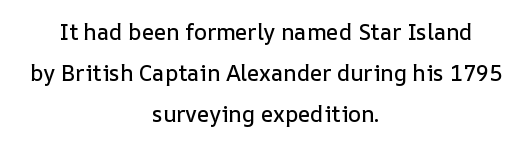
Q: Is the text italic (slanted)? A: No, it is upright.
Q: Is the text underlined? A: No.
Q: How is the paragraph aligned? A: Centered.
Q: Is the spacing between letters normal or unusually wide? A: Normal.
